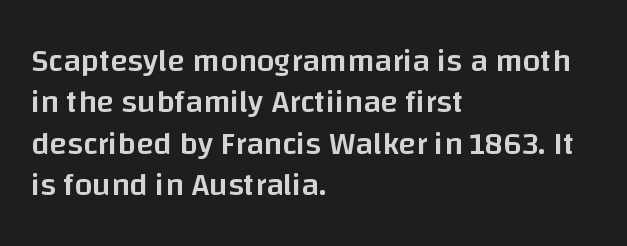
{"serif": "no", "italic": "no", "bold": "semi", "weight": "semibold", "width": "normal", "stroke_contrast": "low", "x_height": "large", "monospaced": "no", "underline": "no", "align": "left", "line_spacing": "normal", "line_spacing_ratio": 1.29, "letter_spacing": "normal", "letter_spacing_em": 0.0, "glyph_px": 32}
